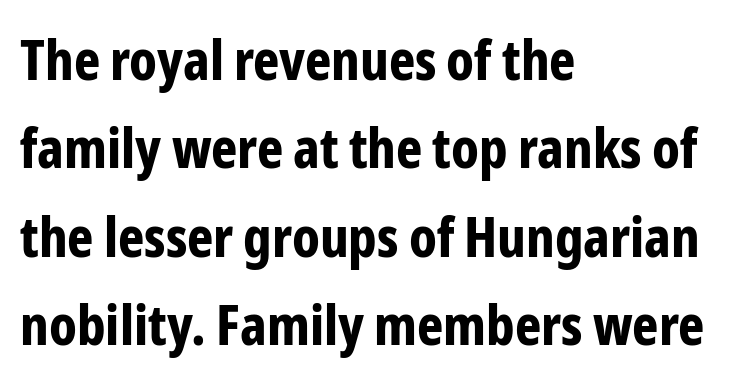
Q: Is the text bold? A: Yes.
Q: Is the text italic (slanted)? A: No, it is upright.
Q: Is the typeface a serif or a sans-serif typeface? A: Sans-serif.
Q: Is the text underlined? A: No.
Q: How is the paragraph aligned? A: Left-aligned.
Q: Is the spacing between letters normal or unusually wide? A: Normal.
Q: Is the spacing between lines tight, normal or loose? A: Normal.
Q: Width (condensed, normal, or wide)? A: Condensed.
Q: Stroke contrast? A: Low.
Q: x-height? A: Medium.
Q: Monospaced? A: No.
